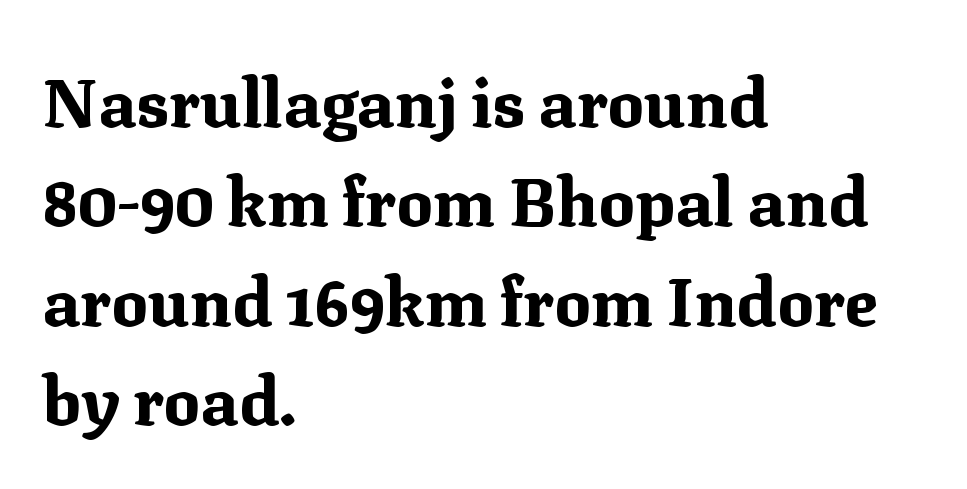
The image shows 68 px bold serif type, upright; set left-aligned, normal line spacing (1.46x), normal letter spacing, not underlined; medium stroke contrast and a medium x-height.
